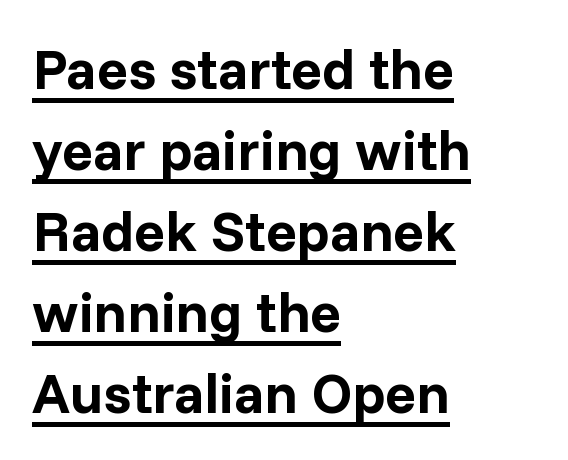
The rag falls on the right side of this text block. Classification — sans serif. Glyph-to-glyph distance matches everyday printed text. Notice how descenders clear the ascenders below comfortably — that's standard leading.
